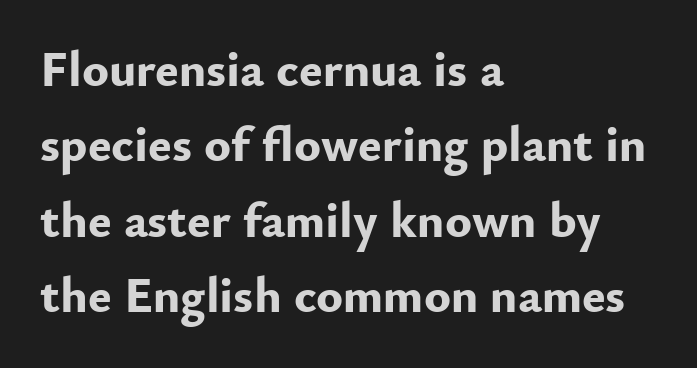
Q: Is the text bold? A: Yes.
Q: Is the text italic (slanted)? A: No, it is upright.
Q: Is the typeface a serif or a sans-serif typeface? A: Sans-serif.
Q: Is the text underlined? A: No.
Q: How is the paragraph aligned? A: Left-aligned.
Q: Is the spacing between letters normal or unusually wide? A: Normal.
Q: Is the spacing between lines tight, normal or loose? A: Normal.
Q: Width (condensed, normal, or wide)? A: Normal.
Q: Stroke contrast? A: Low.
Q: x-height? A: Small.
Q: Monospaced? A: No.
